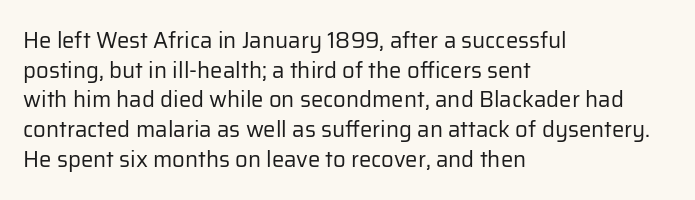
Unmarked baselines from the first word to the last. The designer left line spacing at the default. The rendering anchors every line to the left-hand side. The gaps between neighbouring characters are ordinary and unremarkable. The type sits square on the baseline with zero lean.
